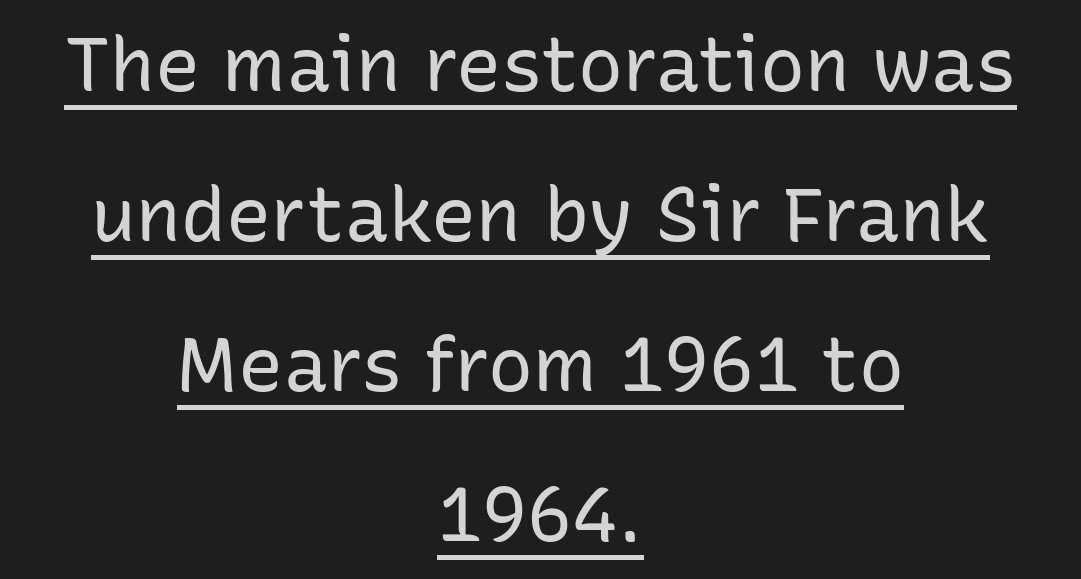
Q: Is the text bold? A: No.
Q: Is the text italic (slanted)? A: No, it is upright.
Q: Is the typeface a serif or a sans-serif typeface? A: Sans-serif.
Q: Is the text underlined? A: Yes.
Q: How is the paragraph aligned? A: Centered.
Q: Is the spacing between letters normal or unusually wide? A: Normal.
Q: Is the spacing between lines tight, normal or loose? A: Loose.
Q: Width (condensed, normal, or wide)? A: Normal.
Q: Stroke contrast? A: Low.
Q: x-height? A: Medium.
Q: Monospaced? A: No.
